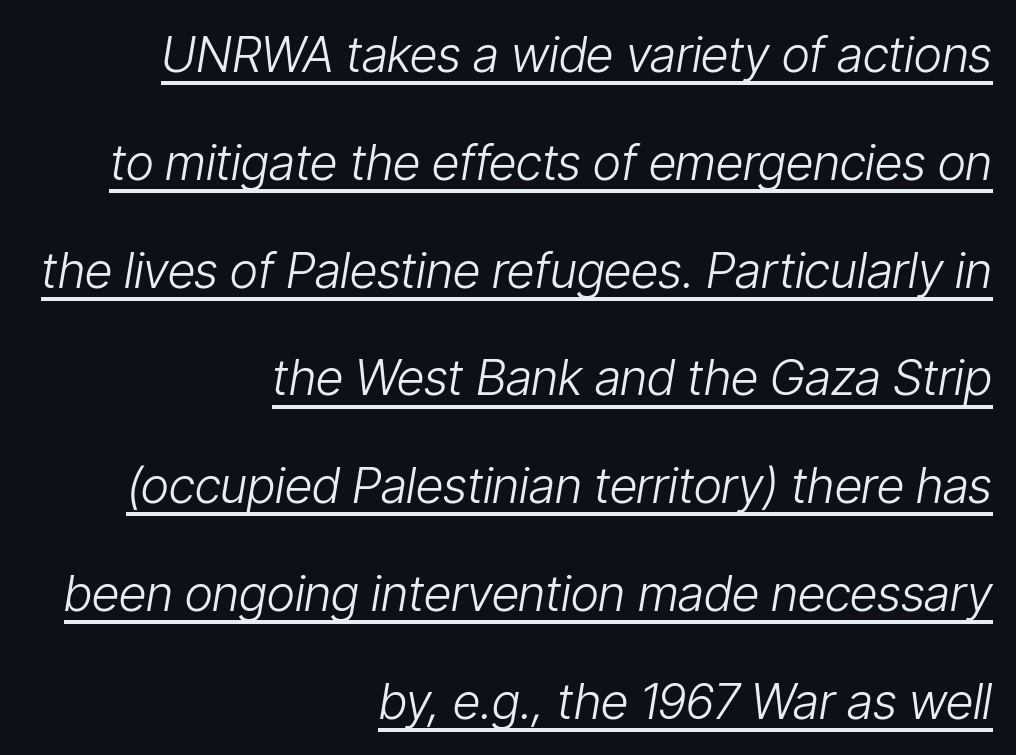
{"italic": "yes", "lean": "right", "slant_degrees": 9, "bold": "no", "weight": "light", "width": "condensed", "stroke_contrast": "low", "x_height": "medium", "monospaced": "no", "underline": "yes", "align": "right", "line_spacing": "loose", "line_spacing_ratio": 2.2, "letter_spacing": "normal", "letter_spacing_em": 0.0, "glyph_px": 49}
